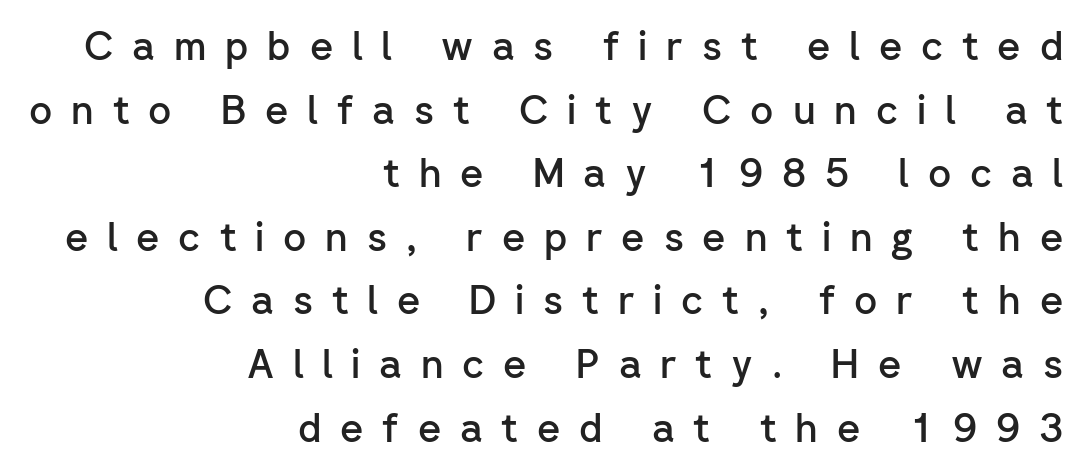
Q: Is the text bold? A: Semi-bold.
Q: Is the text italic (slanted)? A: No, it is upright.
Q: Is the typeface a serif or a sans-serif typeface? A: Sans-serif.
Q: Is the text underlined? A: No.
Q: How is the paragraph aligned? A: Right-aligned.
Q: Is the spacing between letters normal or unusually wide? A: Unusually wide.
Q: Is the spacing between lines tight, normal or loose? A: Normal.
Q: Width (condensed, normal, or wide)? A: Normal.
Q: Stroke contrast? A: Low.
Q: x-height? A: Medium.
Q: Monospaced? A: No.
